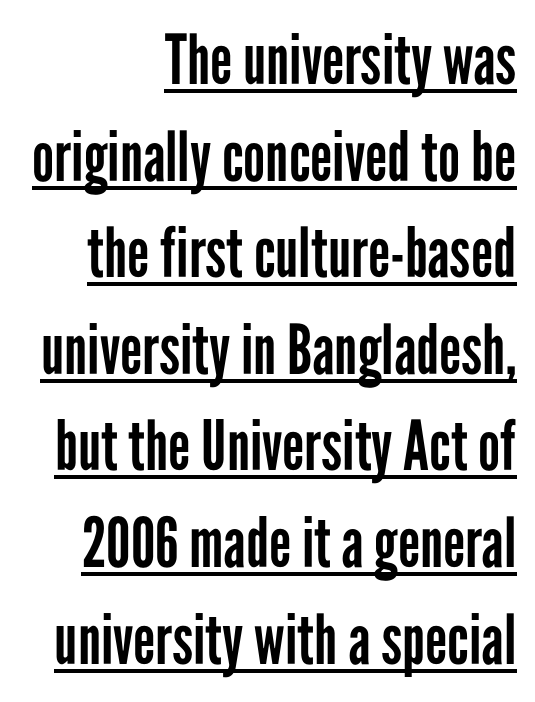
{"serif": "no", "italic": "no", "bold": "no", "weight": "regular", "width": "condensed", "stroke_contrast": "low", "x_height": "medium", "monospaced": "no", "underline": "yes", "align": "right", "line_spacing": "normal", "line_spacing_ratio": 1.4, "letter_spacing": "normal", "letter_spacing_em": 0.0, "glyph_px": 69}
